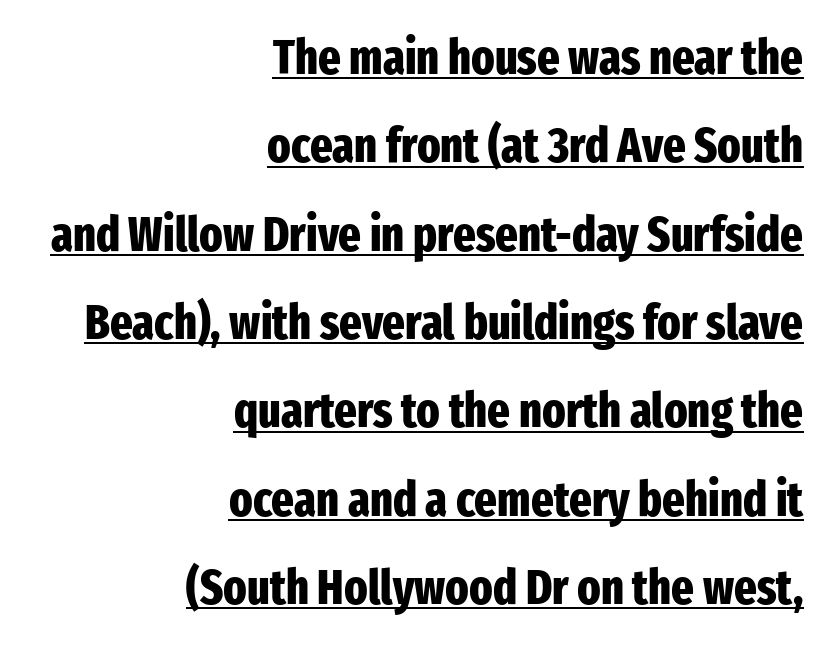
The image shows 48 px heavy, condensed sans-serif type, upright; set right-aligned, line spacing 1.84x, normal letter spacing, underlined; low stroke contrast and a medium x-height.
